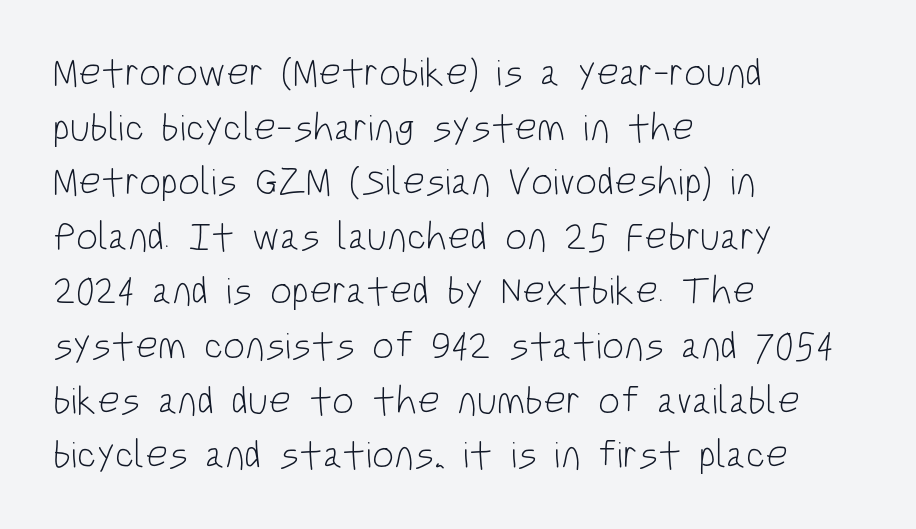
Is this a fixed-width face? No — the glyphs have proportional, varying widths. What stands out about the letter spacing? Nothing — it is the standard amount. The compositor pushed each line to the left boundary. How would I describe the line gaps? Plain and ordinary.
